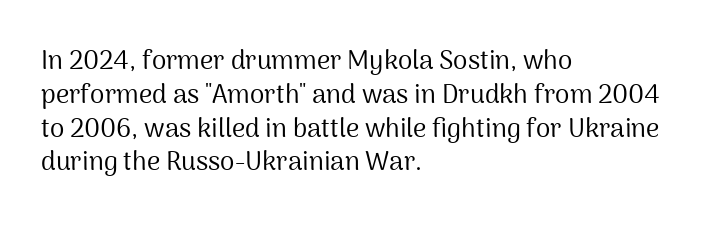
Q: Is the text bold? A: No.
Q: Is the text italic (slanted)? A: No, it is upright.
Q: Is the text underlined? A: No.
Q: How is the paragraph aligned? A: Left-aligned.
Q: Is the spacing between letters normal or unusually wide? A: Normal.
Q: Is the spacing between lines tight, normal or loose? A: Normal.
